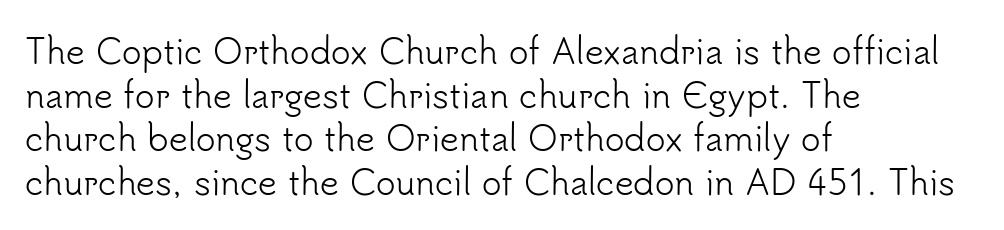
{"serif": "no", "italic": "no", "bold": "no", "weight": "light", "width": "normal", "stroke_contrast": "low", "x_height": "small", "monospaced": "no", "underline": "no", "align": "left", "line_spacing": "normal", "line_spacing_ratio": 1.32, "letter_spacing": "normal", "letter_spacing_em": 0.0, "glyph_px": 33}
